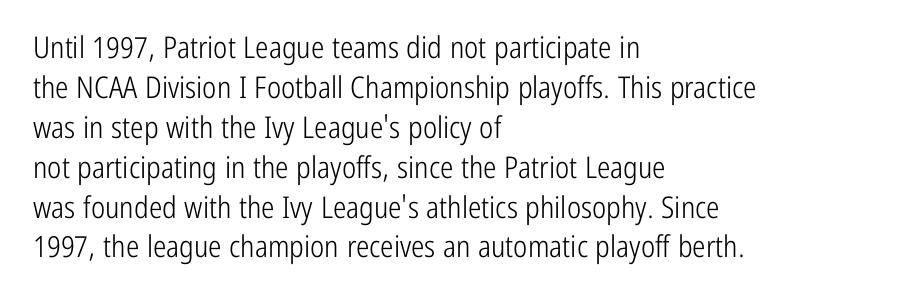
Caption: multi-line text, flush left, ragged right. The designer went with a sans here, leaving each stem footless. The designer left line spacing at the default. A quiet, ordinary-to-light weight characterises the typeface. The passage shown is not underscored anywhere. The passage shown is typed in a proportional face where columns would drift.
